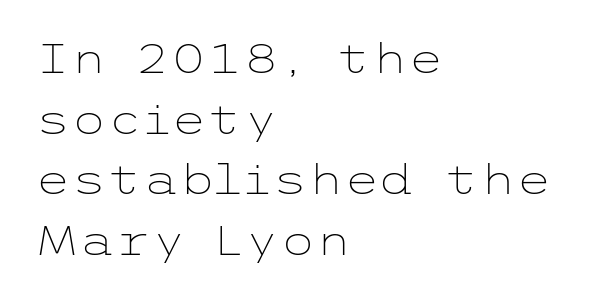
Q: Is the text bold? A: No.
Q: Is the text italic (slanted)? A: No, it is upright.
Q: Is the typeface a serif or a sans-serif typeface? A: Sans-serif.
Q: Is the text underlined? A: No.
Q: How is the paragraph aligned? A: Left-aligned.
Q: Is the spacing between letters normal or unusually wide? A: Normal.
Q: Is the spacing between lines tight, normal or loose? A: Normal.
Q: Width (condensed, normal, or wide)? A: Wide.
Q: Stroke contrast? A: Low.
Q: x-height? A: Medium.
